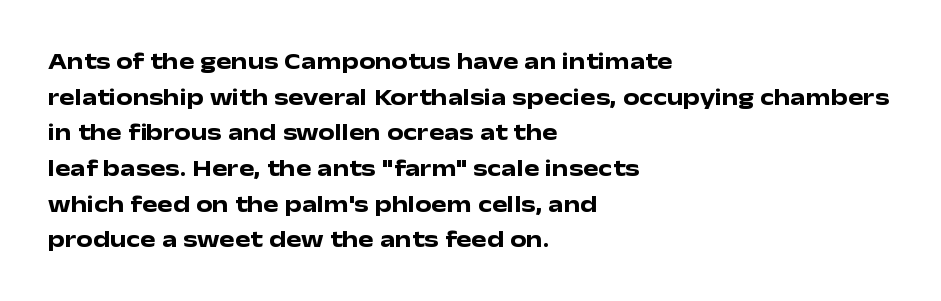
Is the block centered? No — it sits flush against the left margin. A full-strength bold gives these letters their thick strokes. The zone under the glyphs is completely vacant. This sample uses an upright cut, with every glyph sitting square on the baseline. The passage shown has conventional tracking throughout. The line-height multiplier appears to be the usual default.
